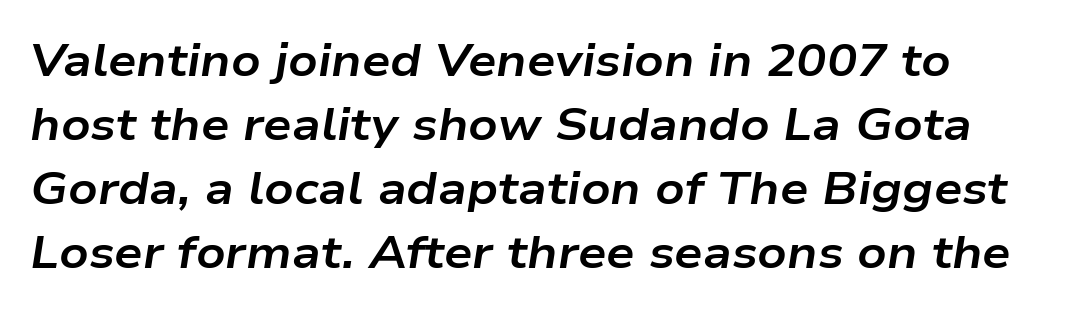
Emphasis by weight is at full strength: bold. Leftover space on each line is placed entirely after the last word. Rendered with sloped, italic letterforms. Type without underlining.
